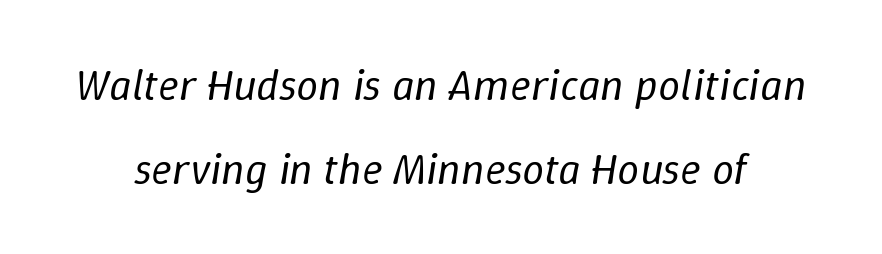
{"italic": "yes", "lean": "right", "slant_degrees": 9, "bold": "no", "weight": "regular", "width": "normal", "stroke_contrast": "low", "x_height": "medium", "monospaced": "no", "underline": "no", "line_spacing": "loose", "line_spacing_ratio": 1.92, "letter_spacing": "normal", "letter_spacing_em": 0.0, "glyph_px": 44}
